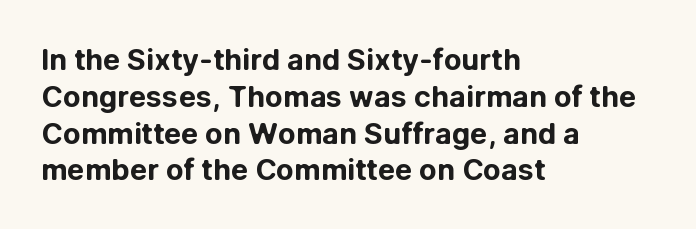
The image shows 29 px bold sans-serif type, upright; set left-aligned, normal line spacing (1.27x), normal letter spacing, not underlined; low stroke contrast and a medium x-height.
